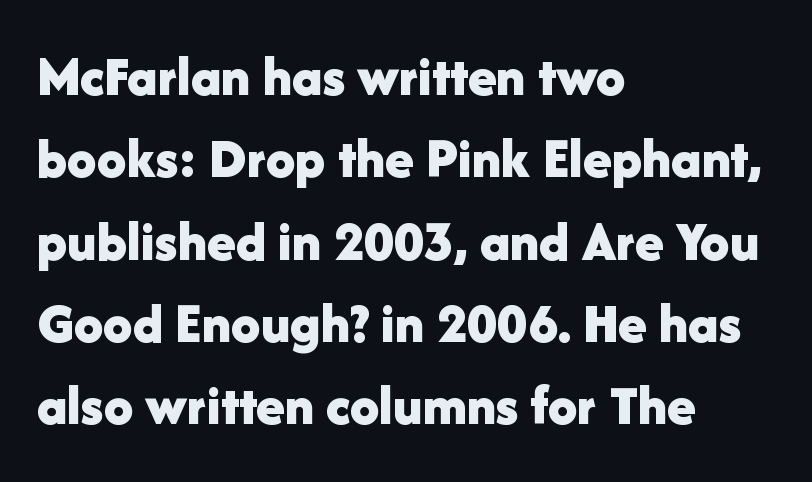
Q: Is the text bold? A: Yes.
Q: Is the text italic (slanted)? A: No, it is upright.
Q: Is the typeface a serif or a sans-serif typeface? A: Sans-serif.
Q: Is the text underlined? A: No.
Q: How is the paragraph aligned? A: Left-aligned.
Q: Is the spacing between letters normal or unusually wide? A: Normal.
Q: Is the spacing between lines tight, normal or loose? A: Normal.
Q: Width (condensed, normal, or wide)? A: Normal.
Q: Stroke contrast? A: Low.
Q: x-height? A: Medium.
Q: Monospaced? A: No.
